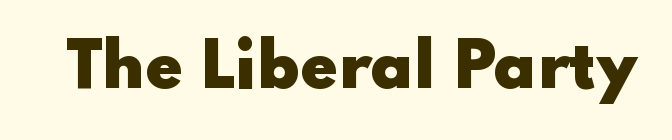
Q: Is the text bold? A: Yes.
Q: Is the text italic (slanted)? A: No, it is upright.
Q: Is the typeface a serif or a sans-serif typeface? A: Sans-serif.
Q: Is the text underlined? A: No.
Q: Is the spacing between letters normal or unusually wide? A: Normal.
Q: Width (condensed, normal, or wide)? A: Wide.
Q: Stroke contrast? A: Low.
Q: x-height? A: Small.
Q: Monospaced? A: No.
